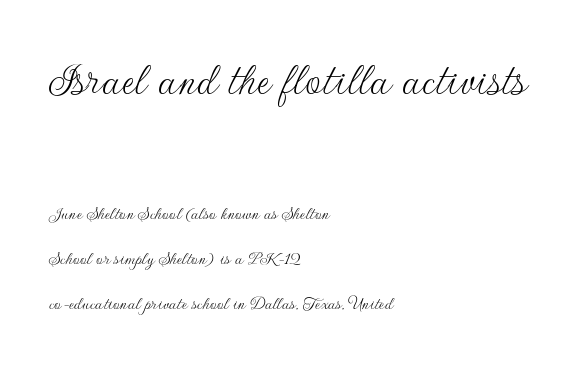
{"serif": "no", "bold": "no", "weight": "thin", "width": "normal", "stroke_contrast": "low", "x_height": "small", "monospaced": "no", "underline": "no", "align": "left", "line_spacing": "loose", "line_spacing_ratio": 2.24, "letter_spacing": "normal", "letter_spacing_em": 0.0, "larger_block": "first", "size_ratio": 2.5, "glyph_px": 50}
